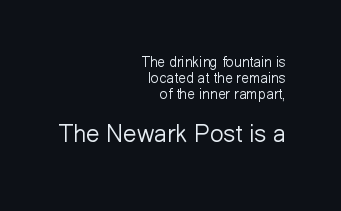
How are the letters spaced? Ordinarily, with no added tracking. Which of the two is more prominent by size? The second, at the bottom. The space beneath each line is pristine and unruled. Students, observe: this is what under-led, compact text looks like. The ragged edge is on the left, which tells us the setting is flush right.
